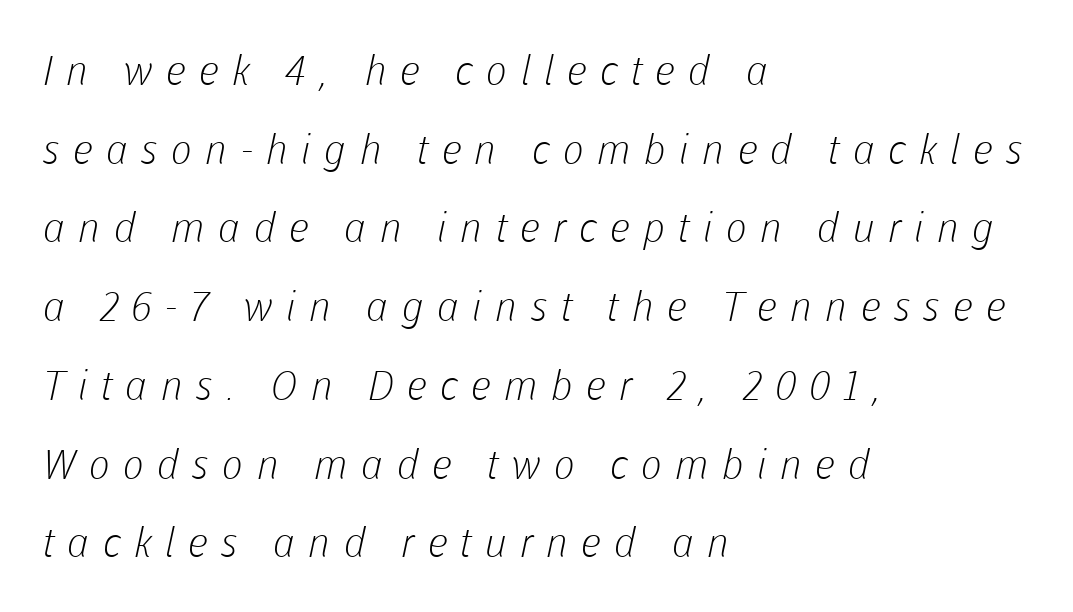
{"serif": "no", "bold": "no", "weight": "light", "width": "normal", "stroke_contrast": "low", "x_height": "medium", "monospaced": "no", "underline": "no", "align": "left", "line_spacing": "loose", "line_spacing_ratio": 1.92, "letter_spacing": "wide", "letter_spacing_em": 0.31, "glyph_px": 41}
